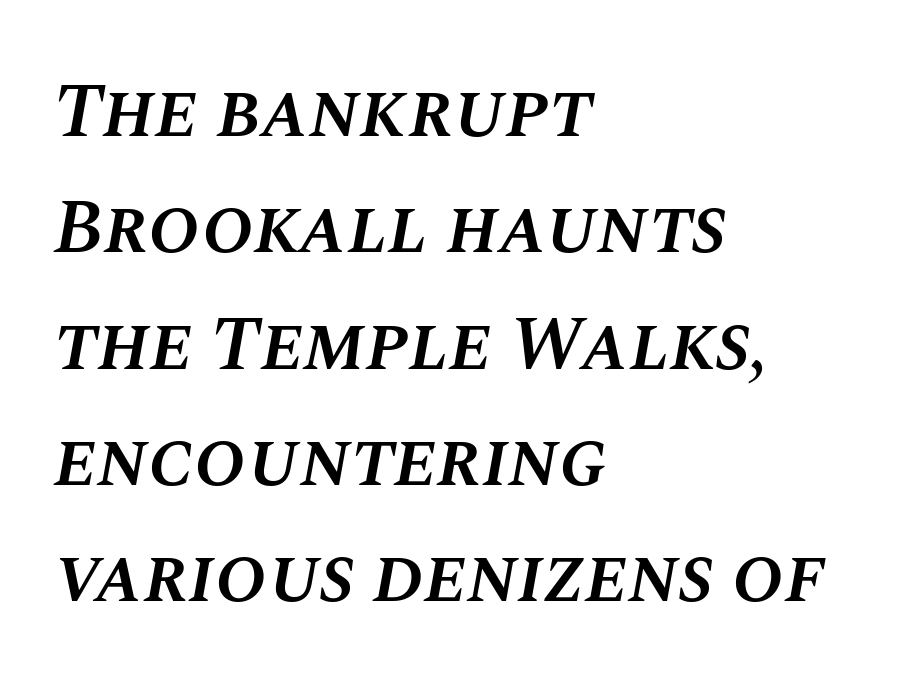
The image shows 77 px semibold type, italic (leaning right); set left-aligned, normal line spacing (1.51x), normal letter spacing, not underlined; medium stroke contrast and a large x-height.
